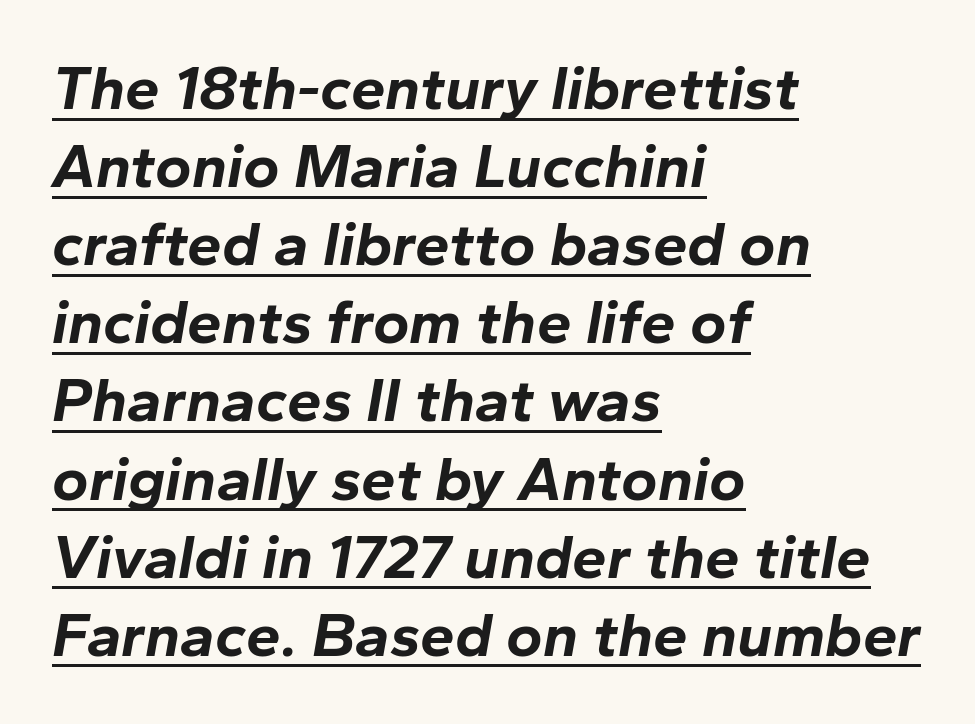
{"italic": "yes", "lean": "right", "slant_degrees": 10, "bold": "yes", "weight": "bold", "width": "normal", "stroke_contrast": "low", "x_height": "medium", "monospaced": "no", "underline": "yes", "align": "left", "line_spacing": "normal", "line_spacing_ratio": 1.26, "letter_spacing": "normal", "letter_spacing_em": 0.0, "glyph_px": 62}
